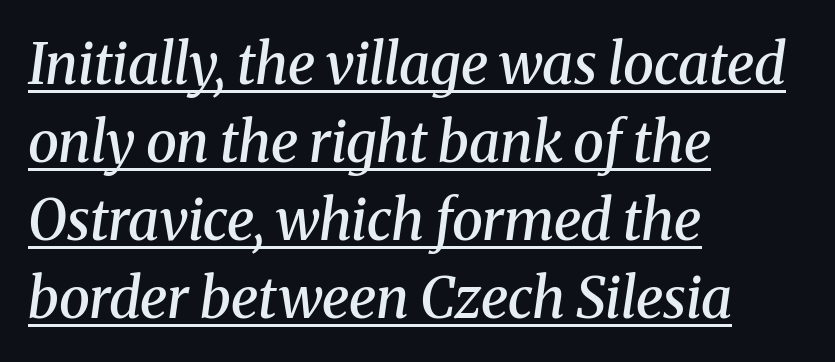
Honestly, the row spacing looks completely unremarkable. Small tapered or slab feet sit at the stroke ends, so this counts as serif. Spacing verdict: proportional, widths tailored to each character. Students, note that the glyphs here touch the page at normal intervals. The letters are slanted; this is an italic face. The lettering is marked with a stroke running underneath it.
